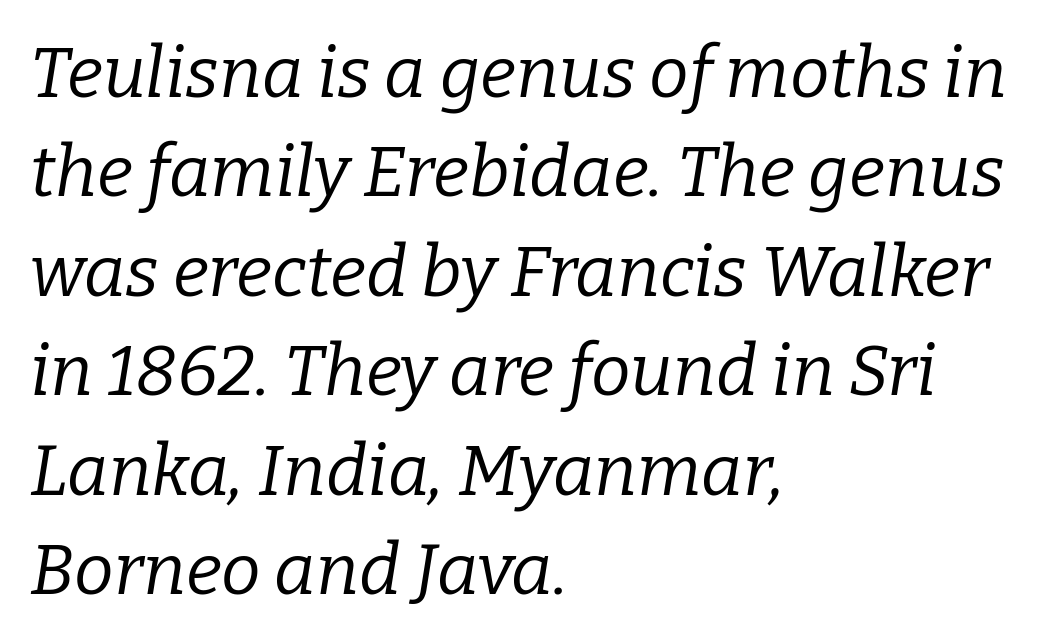
Q: Is the text bold? A: No.
Q: Is the text italic (slanted)? A: Yes, it leans right by about 9 degrees.
Q: Is the typeface a serif or a sans-serif typeface? A: Serif.
Q: Is the text underlined? A: No.
Q: How is the paragraph aligned? A: Left-aligned.
Q: Is the spacing between letters normal or unusually wide? A: Normal.
Q: Is the spacing between lines tight, normal or loose? A: Normal.
Q: Width (condensed, normal, or wide)? A: Normal.
Q: Stroke contrast? A: Low.
Q: x-height? A: Medium.
Q: Monospaced? A: No.
